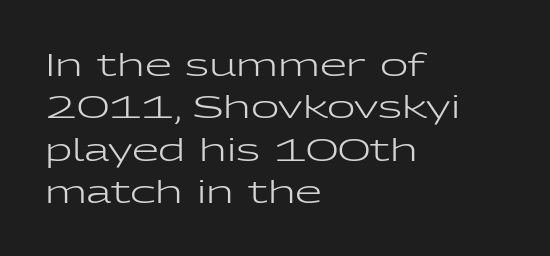
Successive baselines arrive at the customary interval. Examine the stroke ends and you'll find no serifs. A bare baseline throughout the passage. Varying glyph widths throughout — classic text-font behaviour.
